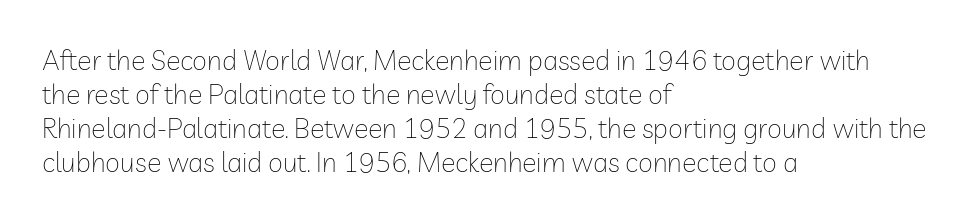
Vertically, the passage feels balanced, rows spaced as you'd expect. The strip under each line holds only bare page. Weight: in the light-to-regular range. Glyph-to-glyph distance matches everyday printed text.
